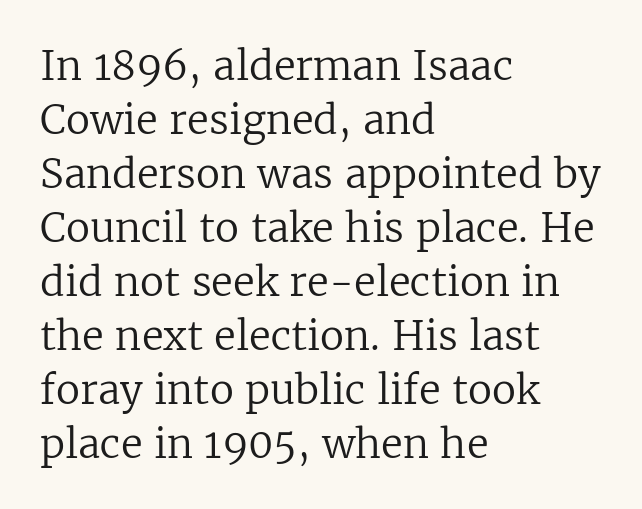
Nothing unusual about the tracking: characters are spaced as the font intends. Line starts are locked; line ends wander. A typesetter would call this proportional, since set widths differ per character. Is this a sans? No — the strokes have serifs. This sample keeps an unexceptional amount of space between lines.
